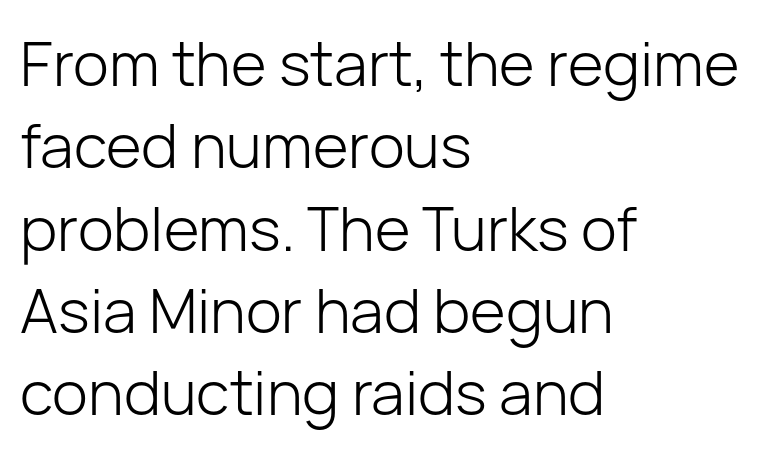
{"serif": "no", "italic": "no", "bold": "no", "weight": "light", "width": "normal", "stroke_contrast": "low", "x_height": "medium", "monospaced": "no", "underline": "no", "align": "left", "line_spacing": "normal", "line_spacing_ratio": 1.35, "letter_spacing": "normal", "letter_spacing_em": 0.0, "glyph_px": 61}
